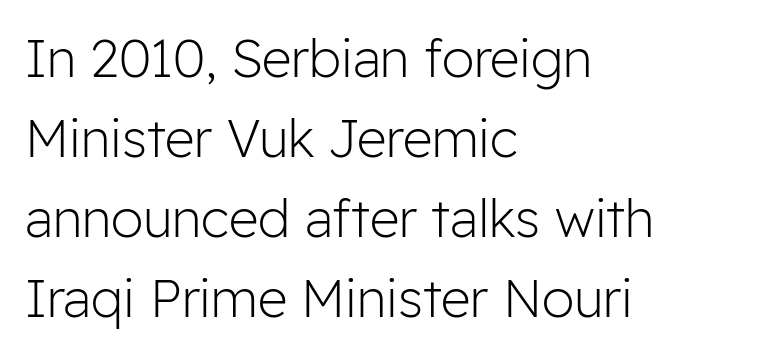
A typesetter would call this leading conventional body-copy spacing. Observe the ordinary spacing: letters are neighbours, not strangers. A typesetter would label this face a sans. Each line starts at the same left margin while the right side varies. The rendering uses natural spacing where letterforms have individual widths. The zone under the glyphs is completely vacant.
